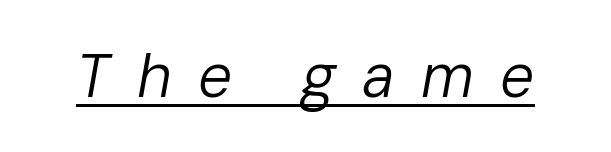
Q: Is the text bold? A: No.
Q: Is the text italic (slanted)? A: Yes, it leans right by about 10 degrees.
Q: Is the text underlined? A: Yes.
Q: Is the spacing between letters normal or unusually wide? A: Unusually wide.
Q: Width (condensed, normal, or wide)? A: Normal.
Q: Stroke contrast? A: Low.
Q: x-height? A: Medium.
Q: Monospaced? A: No.
